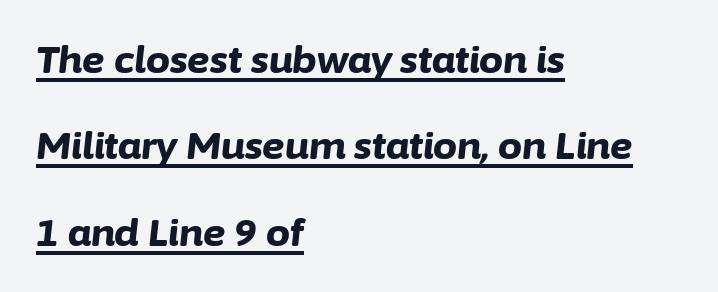
Is there an underline? Yes — a line sits under the letters. The passage is arranged the way most books set body copy — flush left. Default kerning and tracking; the words read as compact shapes. Heavy, bold letterforms. Compared with ordinary roman type, these characters are visibly tilted. Loosely led — the rows are spread out.
